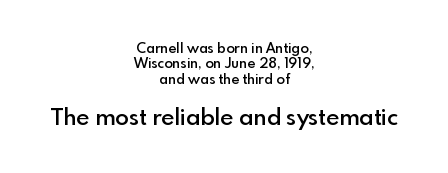
{"italic": "no", "bold": "semi", "underline": "no", "align": "center", "line_spacing": "tight", "line_spacing_ratio": 1.1, "letter_spacing": "normal", "letter_spacing_em": 0.0, "larger_block": "second", "size_ratio": 1.64, "glyph_px": 23}
